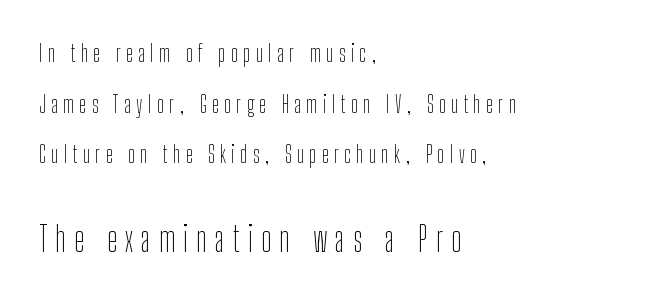
{"serif": "no", "italic": "no", "bold": "no", "weight": "thin", "width": "condensed", "stroke_contrast": "low", "x_height": "medium", "monospaced": "no", "underline": "no", "align": "left", "line_spacing": "loose", "line_spacing_ratio": 2.2, "letter_spacing": "wide", "letter_spacing_em": 0.24, "larger_block": "second", "size_ratio": 1.48, "glyph_px": 34}
